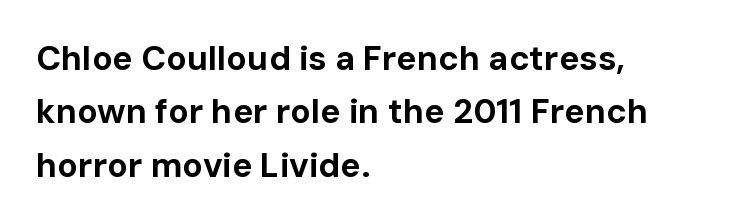
The image shows 34 px bold sans-serif type, upright; set left-aligned, normal line spacing (1.57x), normal letter spacing, not underlined; low stroke contrast and a medium x-height.
